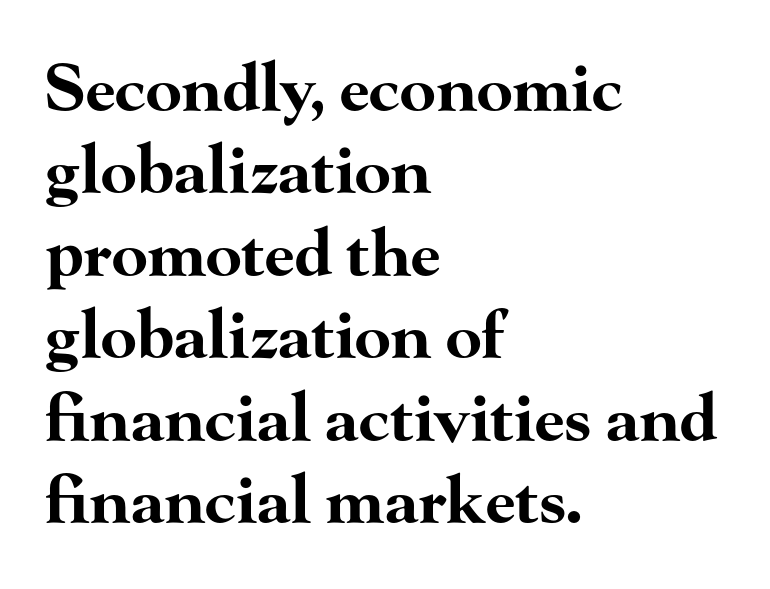
Notice how the stems are strictly vertical — no italics here. Weight: bold. Quick note: interline space is typical. Letters rest on an invisible, unmarked baseline. Letterform terminals end in serifs throughout the passage.
